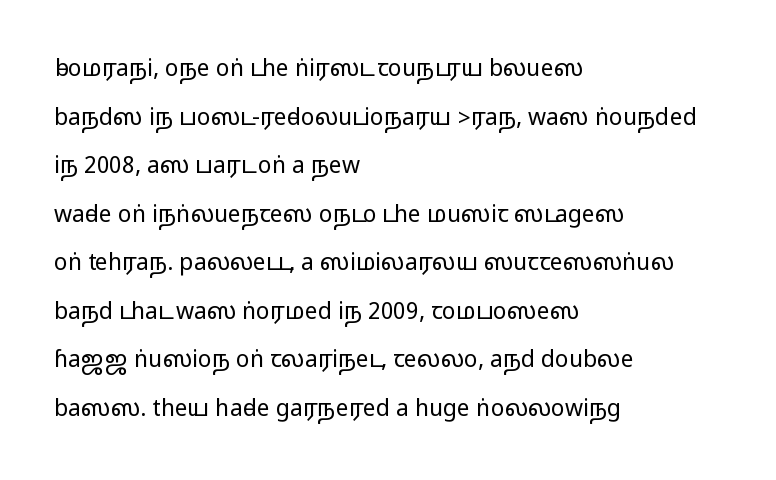
{"italic": "no", "underline": "no", "align": "left", "line_spacing": "loose", "line_spacing_ratio": 2.11, "letter_spacing": "normal", "letter_spacing_em": 0.0, "glyph_px": 23}
